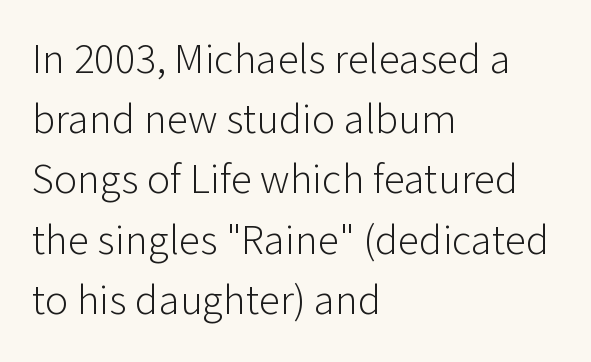
Nothing unusual about the tracking: characters are spaced as the font intends. Every character sits straight up, as roman type does. The strip under each line holds only bare page. You could not count columns in this text — the font is proportionally spaced. The compositor pushed each line to the left boundary.
